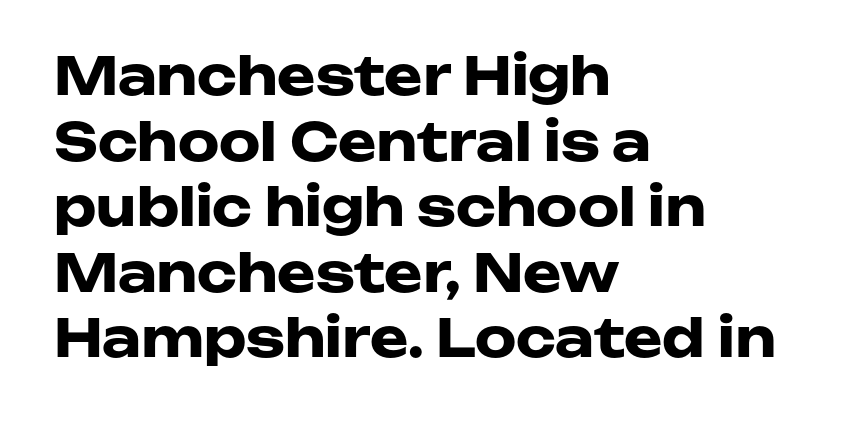
The image shows 52 px heavy, wide sans-serif type, upright; set left-aligned, normal line spacing (1.26x), normal letter spacing, not underlined; low stroke contrast and a medium x-height.
